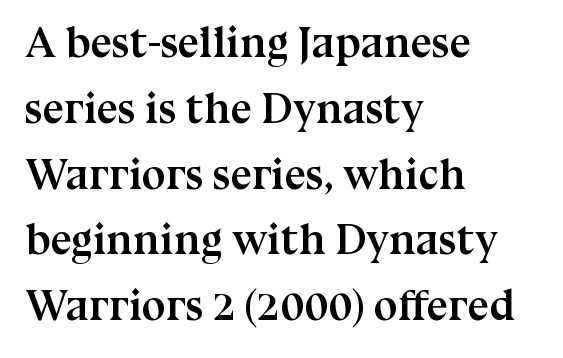
Q: Is the text bold? A: Yes.
Q: Is the text italic (slanted)? A: No, it is upright.
Q: Is the typeface a serif or a sans-serif typeface? A: Serif.
Q: Is the text underlined? A: No.
Q: How is the paragraph aligned? A: Left-aligned.
Q: Is the spacing between letters normal or unusually wide? A: Normal.
Q: Is the spacing between lines tight, normal or loose? A: Normal.
Q: Width (condensed, normal, or wide)? A: Normal.
Q: Stroke contrast? A: Medium.
Q: x-height? A: Medium.
Q: Monospaced? A: No.
